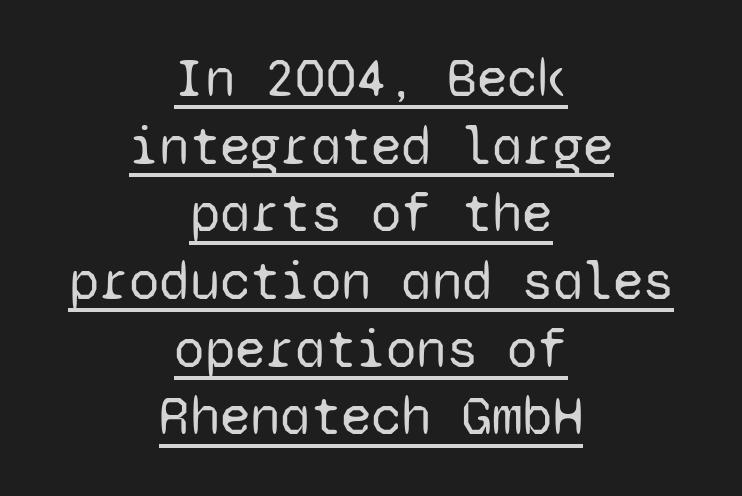
The image shows 55 px regular-weight sans-serif type, upright, monospaced; set centered, line spacing 1.23x, normal letter spacing, underlined; low stroke contrast and a medium x-height.
